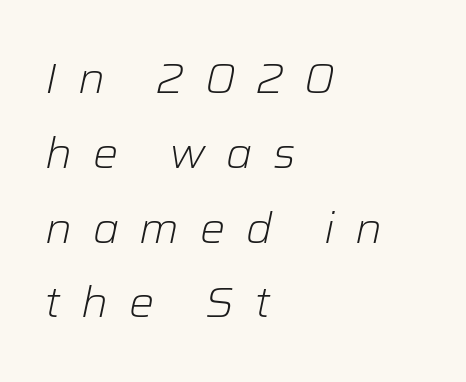
Bold? No — there's no thickening of the strokes. Only glyphs here, with clear space below each row. This is oblique type, the kind used for emphasis or titles. A typesetter would call this heavily tracked-out type. Character widths vary here, with narrow letters taking less room than wide ones. A student would call this left alignment; a typographer would say flush left, rag right.
